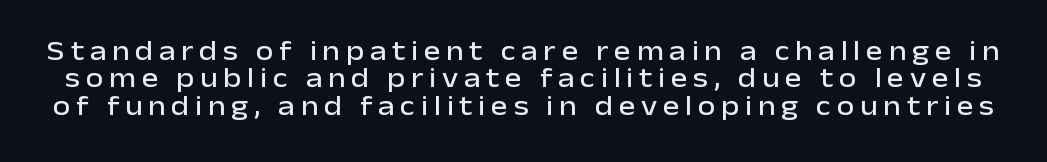
Q: Is the text italic (slanted)? A: No, it is upright.
Q: Is the typeface a serif or a sans-serif typeface? A: Sans-serif.
Q: Is the text underlined? A: No.
Q: Is the spacing between letters normal or unusually wide? A: Unusually wide.
Q: Is the spacing between lines tight, normal or loose? A: Tight.
Q: Width (condensed, normal, or wide)? A: Normal.
Q: Stroke contrast? A: Low.
Q: x-height? A: Medium.
Q: Monospaced? A: No.
